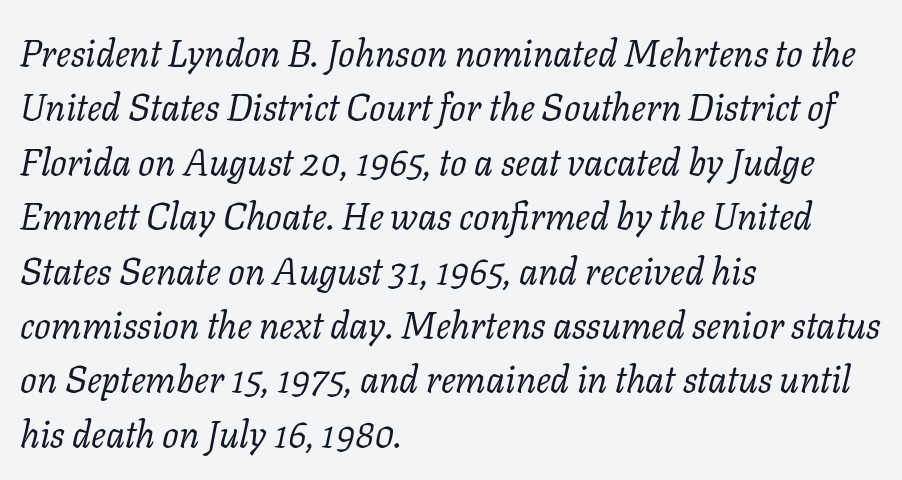
Glyph-to-glyph distance matches everyday printed text. The letters advance in unequal steps, a hallmark of proportional type. This sample uses an oblique cut, with every glyph tilted off the vertical. The passage is arranged the way most books set body copy — flush left.
